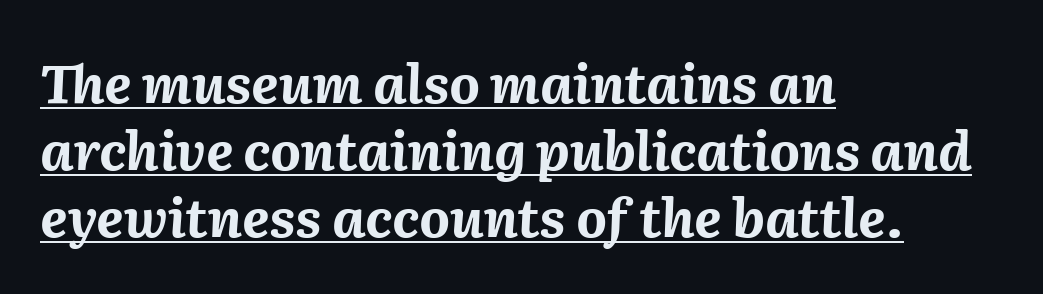
Casual observation: everything's shoved over to the left. This sample keeps an unexceptional amount of space between lines. The glyphs have the mass of a bold cut. The letters are slanted; this is an italic face.
